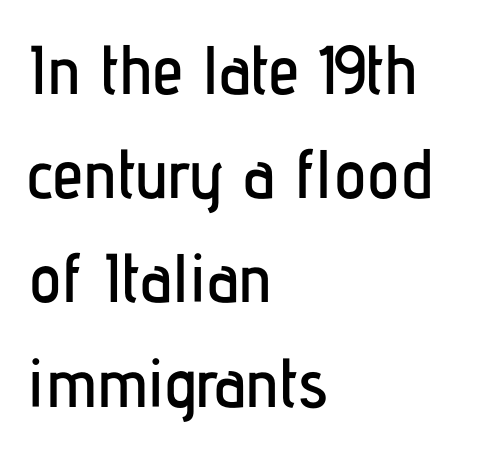
Clear beneath every line of the passage. Note: no serifs on the glyphs. Horizontal bands of white between lines are of average thickness. If you drew a line through each stem, it would be perfectly vertical. The rendering uses natural spacing where letterforms have individual widths. Glyph-to-glyph distance matches everyday printed text.
